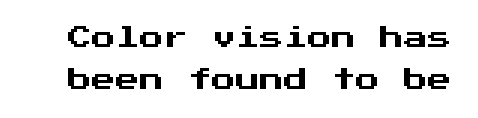
{"italic": "no", "underline": "no", "line_spacing_ratio": 1.74, "letter_spacing": "normal", "letter_spacing_em": 0.0, "glyph_px": 24}
